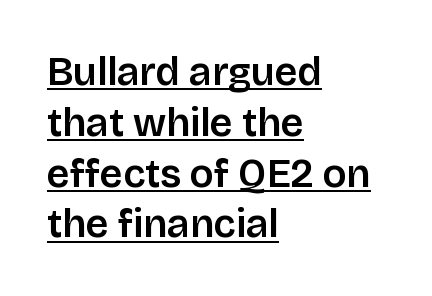
Nothing unusual about the tracking: characters are spaced as the font intends. Successive baselines arrive at the customary interval. Quick note: not italic, upright. The designer went with a sans here, leaving each stem footless. This rendering uses left alignment, leaving the right contour irregular. The passage shown is underscored from start to finish.
